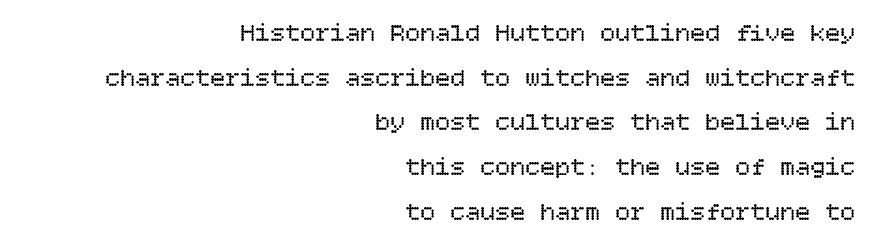
{"italic": "no", "bold": "no", "underline": "no", "align": "right", "line_spacing_ratio": 1.79, "letter_spacing": "normal", "letter_spacing_em": 0.0, "glyph_px": 25}
